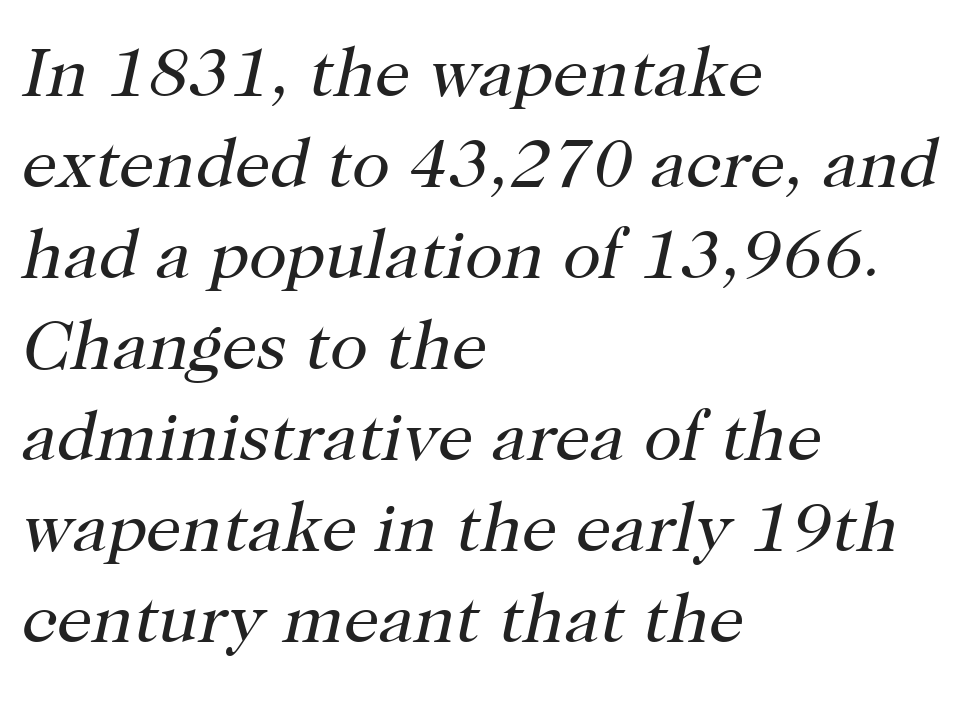
Q: Is the text bold? A: No.
Q: Is the text italic (slanted)? A: Yes, it leans right by about 12 degrees.
Q: Is the typeface a serif or a sans-serif typeface? A: Serif.
Q: Is the text underlined? A: No.
Q: How is the paragraph aligned? A: Left-aligned.
Q: Is the spacing between letters normal or unusually wide? A: Normal.
Q: Is the spacing between lines tight, normal or loose? A: Normal.
Q: Width (condensed, normal, or wide)? A: Normal.
Q: Stroke contrast? A: High.
Q: x-height? A: Medium.
Q: Monospaced? A: No.
